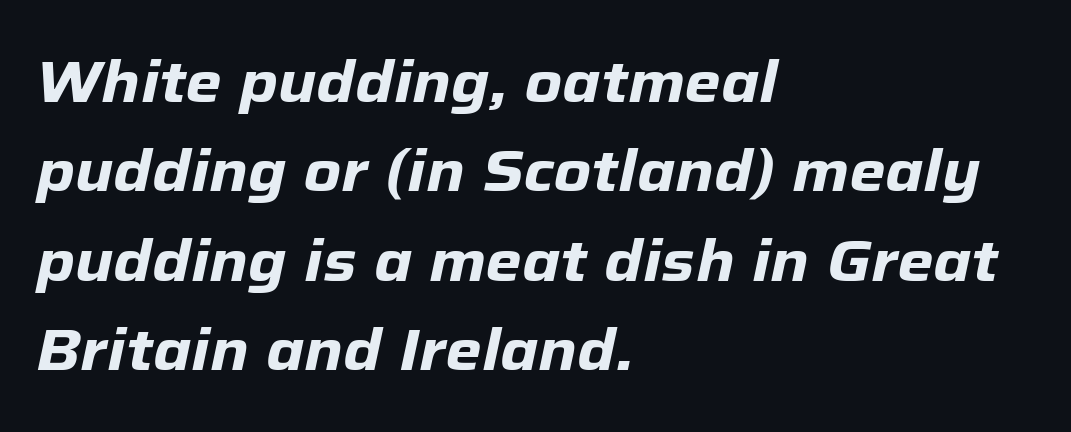
Q: Is the text bold? A: Yes.
Q: Is the text italic (slanted)? A: Yes, it leans right by about 12 degrees.
Q: Is the text underlined? A: No.
Q: How is the paragraph aligned? A: Left-aligned.
Q: Is the spacing between letters normal or unusually wide? A: Normal.
Q: Is the spacing between lines tight, normal or loose? A: Normal.
Q: Width (condensed, normal, or wide)? A: Normal.
Q: Stroke contrast? A: Low.
Q: x-height? A: Medium.
Q: Monospaced? A: No.
